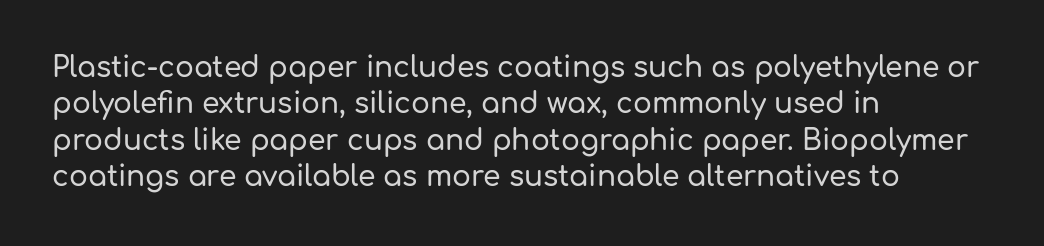
Q: Is the text italic (slanted)? A: No, it is upright.
Q: Is the typeface a serif or a sans-serif typeface? A: Sans-serif.
Q: Is the text underlined? A: No.
Q: How is the paragraph aligned? A: Left-aligned.
Q: Is the spacing between letters normal or unusually wide? A: Normal.
Q: Is the spacing between lines tight, normal or loose? A: Normal.
Q: Width (condensed, normal, or wide)? A: Normal.
Q: Stroke contrast? A: Low.
Q: x-height? A: Medium.
Q: Monospaced? A: No.
